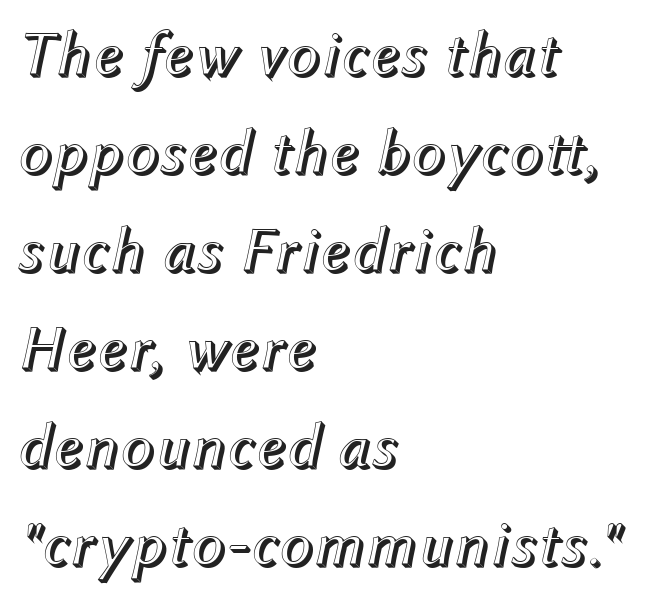
Q: Is the text italic (slanted)? A: Yes, it leans right by about 12 degrees.
Q: Is the text underlined? A: No.
Q: How is the paragraph aligned? A: Left-aligned.
Q: Is the spacing between letters normal or unusually wide? A: Normal.
Q: Is the spacing between lines tight, normal or loose? A: Normal.
Q: Width (condensed, normal, or wide)? A: Normal.
Q: x-height? A: Medium.
Q: Monospaced? A: No.
